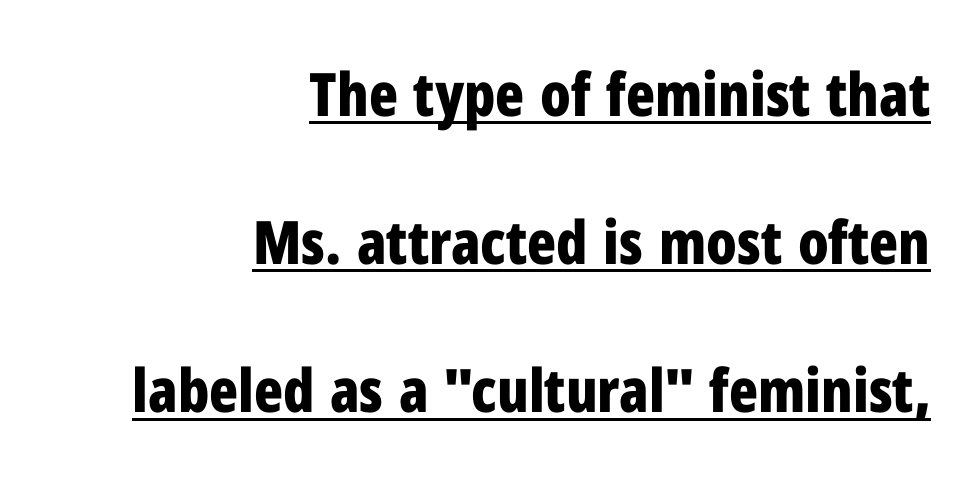
On the weight axis this lands at bold, roughly 700. Horizontal alignment here is rightward, an uncommon choice for prose. Notice the wide empty band between every row — that's loose leading. Each letter keeps its own natural width here, so spacing adapts to shape.
